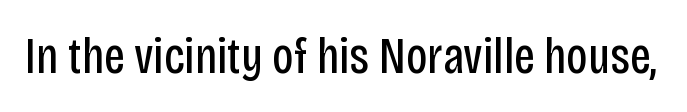
The image shows 51 px regular-weight, condensed sans-serif type, upright; set normal letter spacing, not underlined; low stroke contrast and a large x-height.
